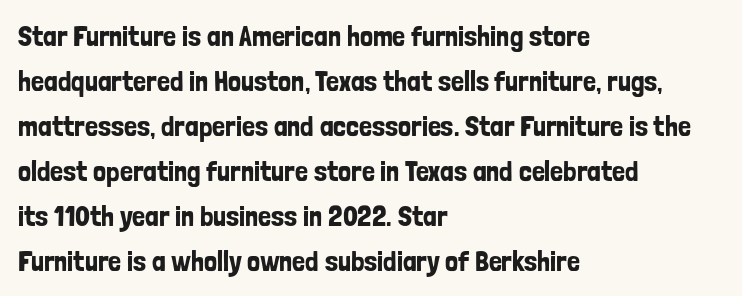
{"serif": "no", "italic": "no", "width": "condensed", "stroke_contrast": "low", "x_height": "medium", "monospaced": "no", "underline": "no", "align": "left", "line_spacing": "normal", "line_spacing_ratio": 1.55, "letter_spacing": "normal", "letter_spacing_em": 0.0, "glyph_px": 29}
